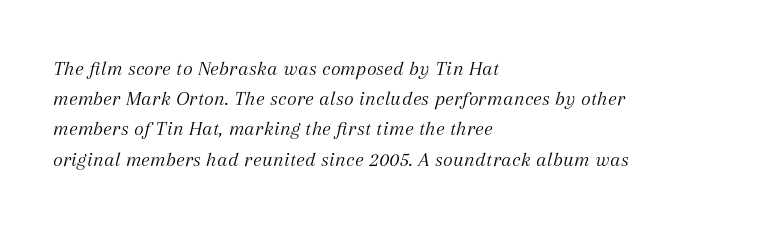
The whole block is typeset with a tilt. Each stroke keeps to a modest, everyday thickness or less. Characters follow at the spacing the type designer built in. This sample keeps an unexceptional amount of space between lines. Beneath every word, the page is bare.
